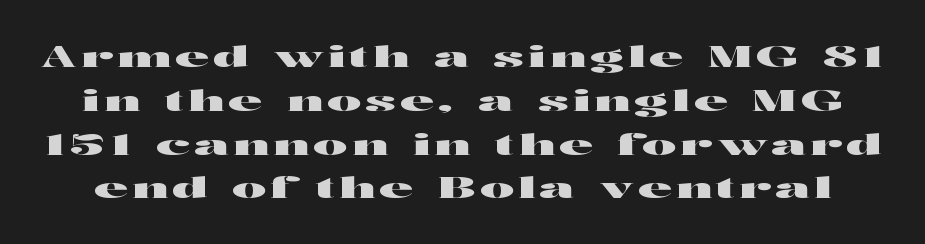
{"serif": "no", "italic": "no", "width": "wide", "stroke_contrast": "high", "x_height": "medium", "monospaced": "no", "underline": "no", "line_spacing": "normal", "line_spacing_ratio": 1.51, "glyph_px": 29}
